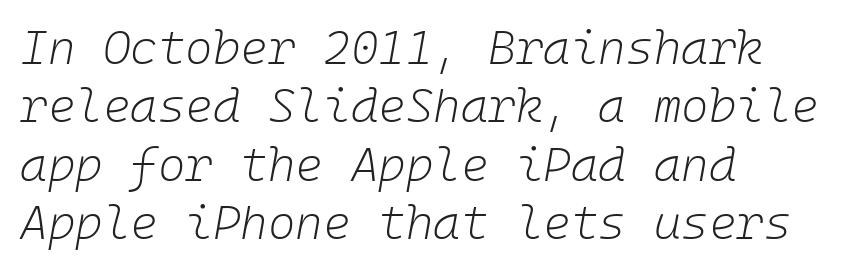
{"italic": "yes", "lean": "right", "slant_degrees": 10, "bold": "no", "weight": "light", "width": "normal", "stroke_contrast": "low", "x_height": "medium", "underline": "no", "align": "left", "line_spacing_ratio": 1.24, "letter_spacing": "normal", "letter_spacing_em": 0.0, "glyph_px": 47}
